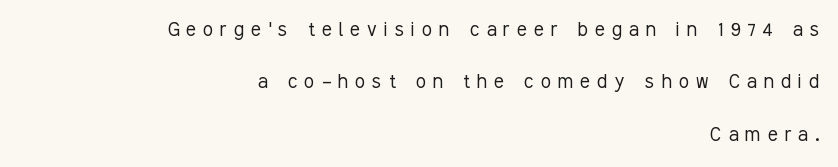
{"italic": "no", "bold": "no", "underline": "no", "align": "right", "line_spacing": "loose", "line_spacing_ratio": 2.28, "letter_spacing": "wide", "letter_spacing_em": 0.31, "glyph_px": 23}
